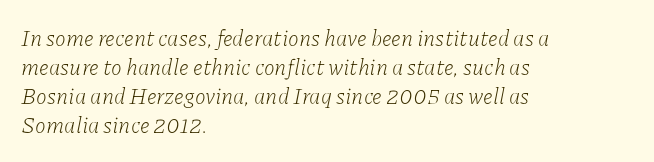
Here the glyphs are tracked normally, forming tight word shapes. The passage shown leans; its letterforms are oblique. Leftover space on each line is placed entirely after the last word. Does the leading feel generous? No, just average. The font is comparable to plain body text, perhaps lighter. Underline: absent.
